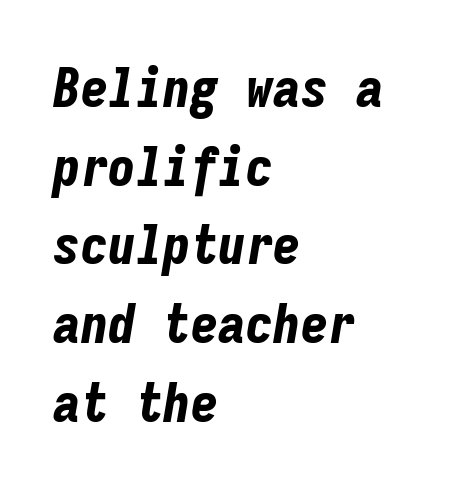
{"italic": "yes", "lean": "right", "slant_degrees": 9, "bold": "yes", "weight": "bold", "width": "condensed", "stroke_contrast": "low", "x_height": "medium", "monospaced": "yes", "underline": "no", "align": "left", "line_spacing": "normal", "line_spacing_ratio": 1.43, "letter_spacing": "normal", "letter_spacing_em": 0.0, "glyph_px": 55}
